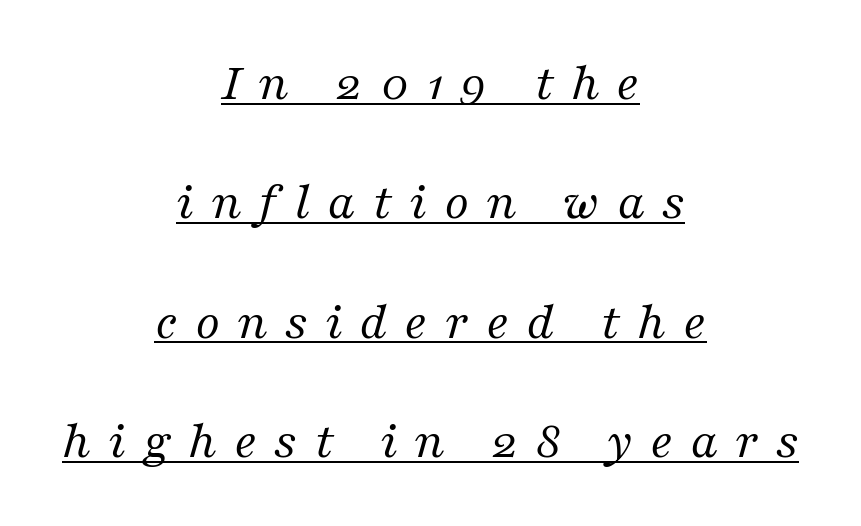
{"serif": "yes", "italic": "yes", "lean": "right", "slant_degrees": 16, "bold": "no", "weight": "regular", "width": "normal", "stroke_contrast": "medium", "x_height": "medium", "monospaced": "no", "underline": "yes", "align": "center", "line_spacing": "loose", "line_spacing_ratio": 2.21, "letter_spacing": "wide", "letter_spacing_em": 0.31, "glyph_px": 54}
